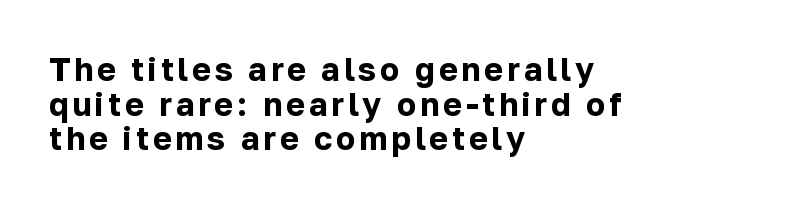
The rendering uses natural spacing where letterforms have individual widths. This rendering features lettering with no underline. The face used here has the dense, thick strokes of a bold. The typeface chosen for these lines omits serifs. In terms of posture, this sample is upright.
